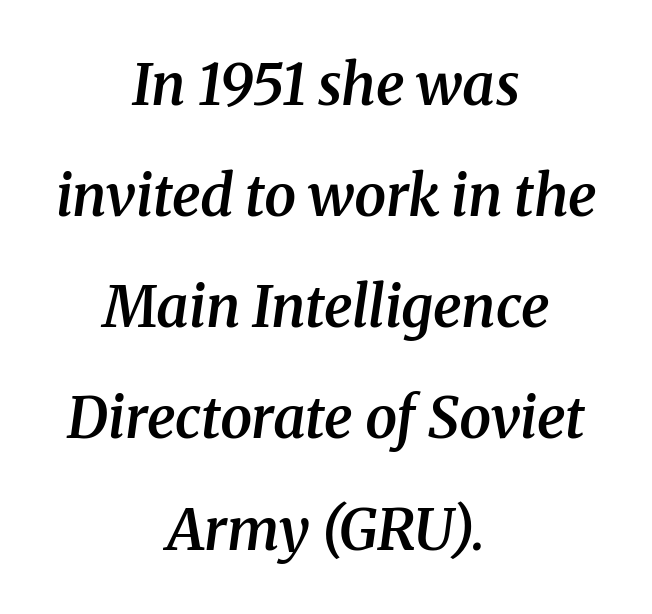
The image shows 57 px semibold serif type, italic (leaning right); set centered, loose line spacing (1.95x), normal letter spacing, not underlined; medium stroke contrast and a medium x-height.
